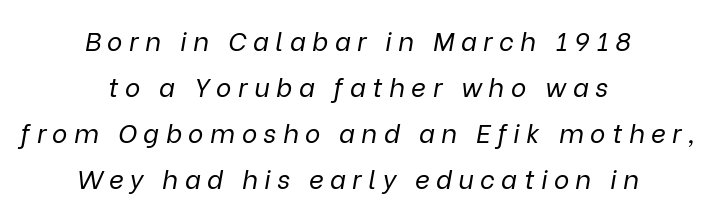
The image shows 26 px text type, italic (leaning right); set centered, line spacing 1.77x, unusually wide letter spacing (+0.25 em), not underlined.
